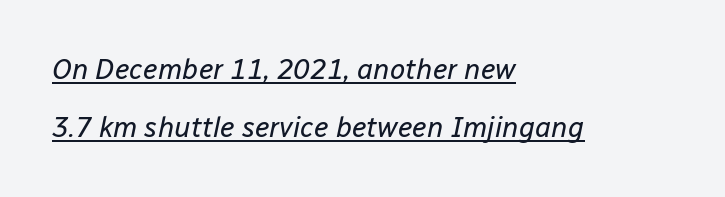
{"italic": "yes", "lean": "right", "slant_degrees": 12, "bold": "no", "weight": "regular", "width": "normal", "stroke_contrast": "low", "x_height": "medium", "monospaced": "no", "underline": "yes", "align": "left", "line_spacing": "loose", "line_spacing_ratio": 2.07, "letter_spacing": "normal", "letter_spacing_em": 0.0, "glyph_px": 28}
